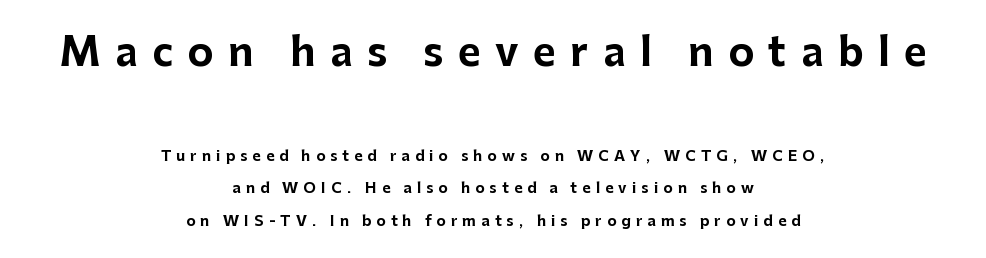
Of the two passages, the one on top uses the larger point size. Notice how the stems are strictly vertical — no italics here. Spacing verdict: proportional, widths tailored to each character. The strip under each line holds only bare page.
